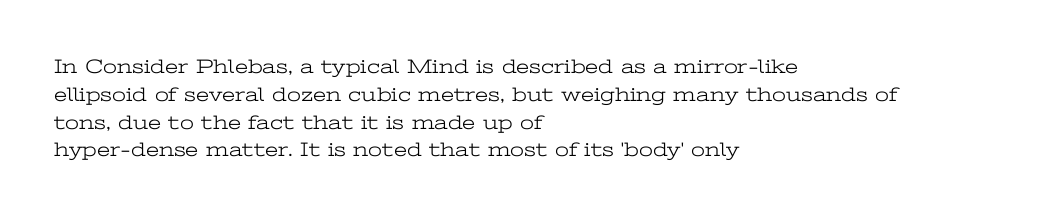
The image shows 20 px text type, upright; set left-aligned, normal line spacing (1.39x), normal letter spacing, not underlined.
